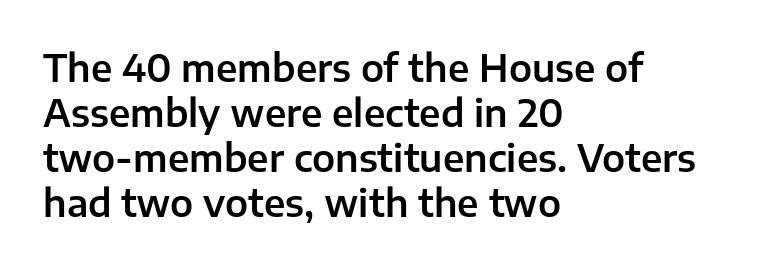
These lines are rendered in a variable-pitch font. Examine the stroke ends and you'll find no serifs. The gaps between neighbouring characters are ordinary and unremarkable. In terms of posture, this sample is upright.
